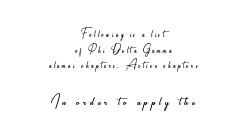
Q: Is the text bold? A: No.
Q: Is the text italic (slanted)? A: Yes.
Q: Is the text underlined? A: No.
Q: How is the paragraph aligned? A: Centered.
Q: Is the spacing between lines tight, normal or loose? A: Tight.
Q: Which block of text is set in a larger size, the first (top) or the second (bottom)? A: The second (bottom) one.
